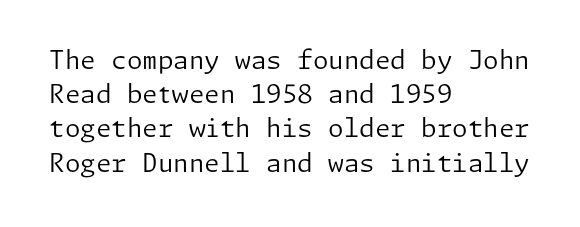
Q: Is the text bold? A: No.
Q: Is the text italic (slanted)? A: No, it is upright.
Q: Is the text underlined? A: No.
Q: How is the paragraph aligned? A: Left-aligned.
Q: Is the spacing between letters normal or unusually wide? A: Normal.
Q: Is the spacing between lines tight, normal or loose? A: Normal.
